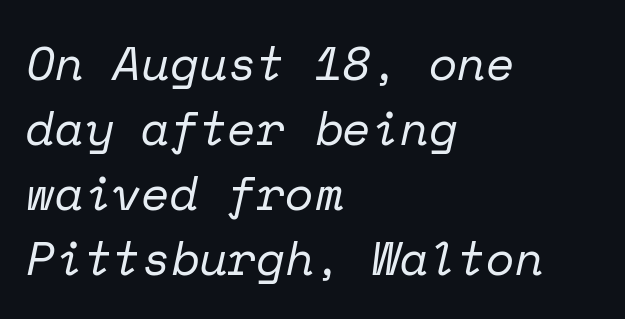
{"serif": "yes", "italic": "yes", "lean": "right", "slant_degrees": 12, "bold": "no", "weight": "regular", "width": "normal", "stroke_contrast": "low", "x_height": "medium", "monospaced": "yes", "underline": "no", "align": "left", "line_spacing": "normal", "line_spacing_ratio": 1.38, "letter_spacing": "normal", "letter_spacing_em": 0.0, "glyph_px": 47}
